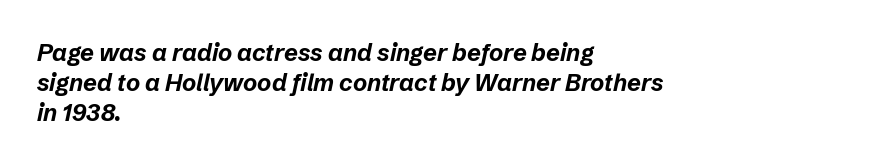
{"italic": "yes", "lean": "right", "slant_degrees": 12, "bold": "yes", "underline": "no", "align": "left", "line_spacing": "normal", "line_spacing_ratio": 1.26, "letter_spacing": "normal", "letter_spacing_em": 0.0, "glyph_px": 24}
